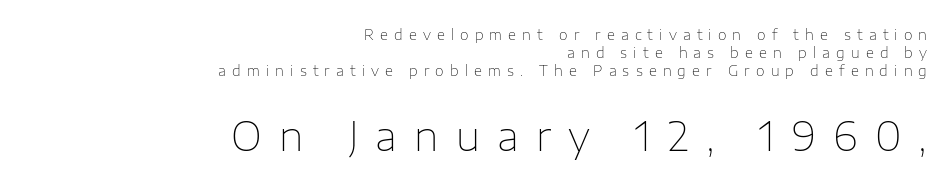
The image shows 39 px thin sans-serif type, upright; set right-aligned, normal line spacing (1.27x), unusually wide letter spacing (+0.44 em), not underlined; the second (bottom) block is 2.79x larger; low stroke contrast and a medium x-height.
